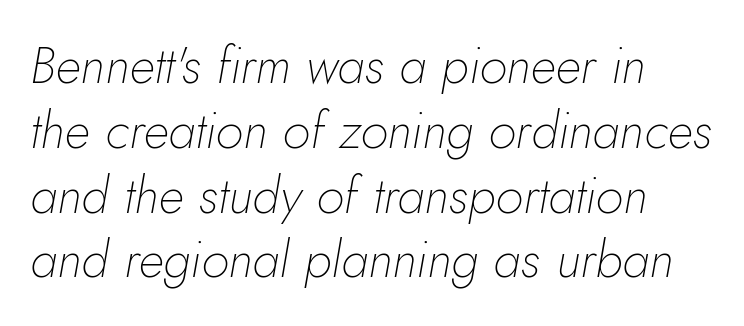
Left-aligned paragraph, ragged on the right. Rows of type keep a routine distance in the vertical direction. The tracking reads as untouched default to a designer's eye. Has an underline been added? It has not.
